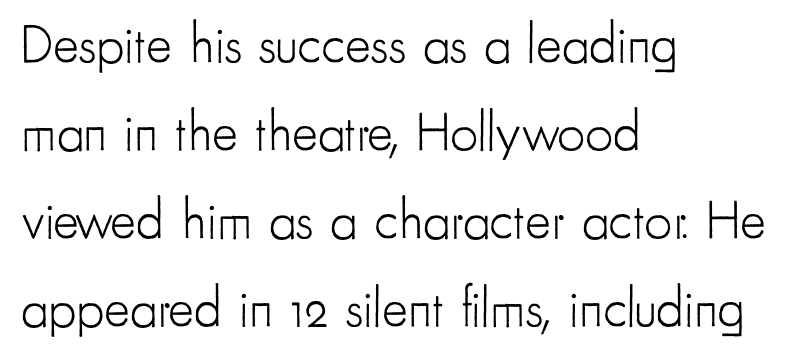
{"serif": "no", "italic": "no", "bold": "no", "weight": "light", "width": "condensed", "stroke_contrast": "low", "x_height": "small", "monospaced": "no", "underline": "no", "align": "left", "line_spacing": "normal", "line_spacing_ratio": 1.6, "letter_spacing": "normal", "letter_spacing_em": 0.0, "glyph_px": 55}
